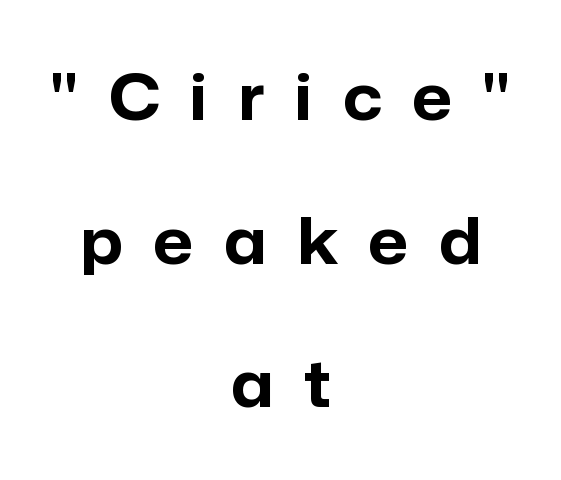
The image shows 63 px bold sans-serif type, upright; set centered, loose line spacing (2.28x), unusually wide letter spacing (+0.49 em), not underlined; low stroke contrast and a medium x-height.
